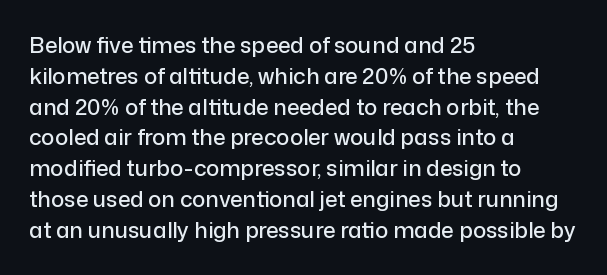
Q: Is the text italic (slanted)? A: No, it is upright.
Q: Is the text underlined? A: No.
Q: How is the paragraph aligned? A: Left-aligned.
Q: Is the spacing between letters normal or unusually wide? A: Normal.
Q: Is the spacing between lines tight, normal or loose? A: Normal.
